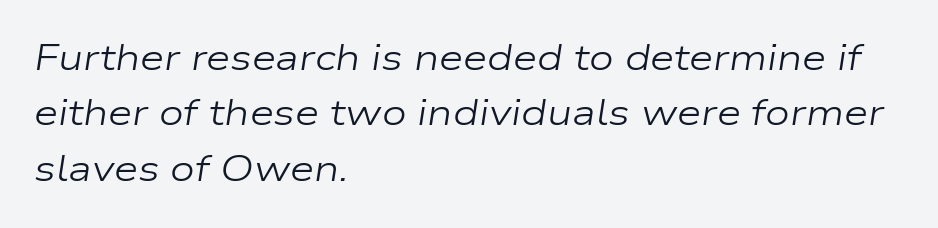
The image shows 35 px regular-weight, wide type, italic (leaning right); set left-aligned, normal line spacing (1.58x), normal letter spacing, not underlined; low stroke contrast and a medium x-height.
